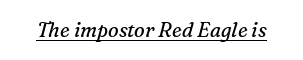
The image shows 20 px text type, italic (leaning right); set normal letter spacing, underlined.
